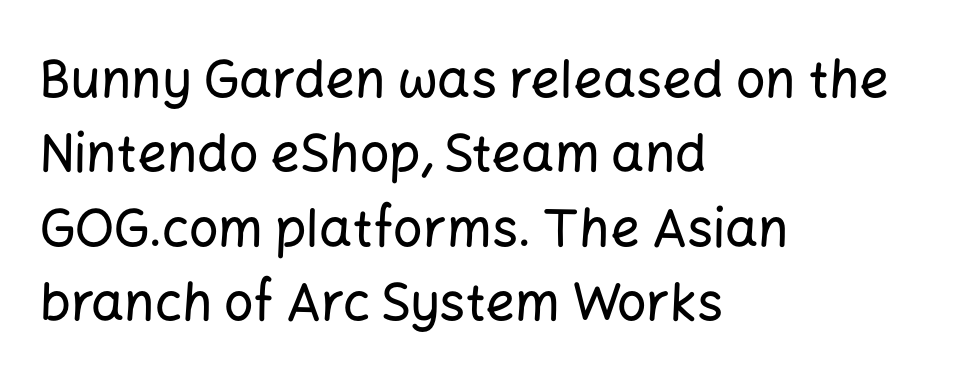
{"serif": "no", "italic": "no", "width": "normal", "stroke_contrast": "low", "x_height": "medium", "monospaced": "no", "underline": "no", "align": "left", "line_spacing": "normal", "line_spacing_ratio": 1.43, "letter_spacing": "normal", "letter_spacing_em": 0.0, "glyph_px": 52}
